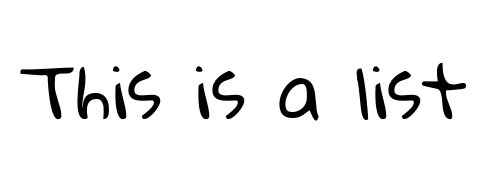
Here the designer chose a conventional face with non-uniform glyph widths. To sum up the face: it is a sans, with no serifs. What stands out about the letter spacing? Nothing — it is the standard amount. Letters rest on an invisible, unmarked baseline.
